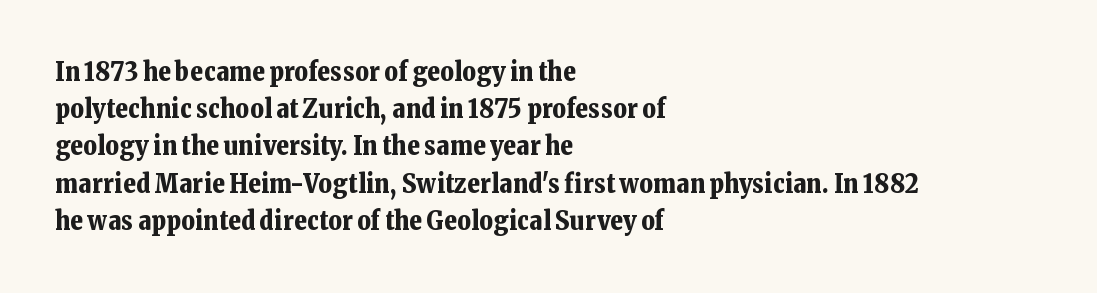
The image shows 26 px bold type, upright; set left-aligned, normal line spacing (1.43x), normal letter spacing, not underlined.
